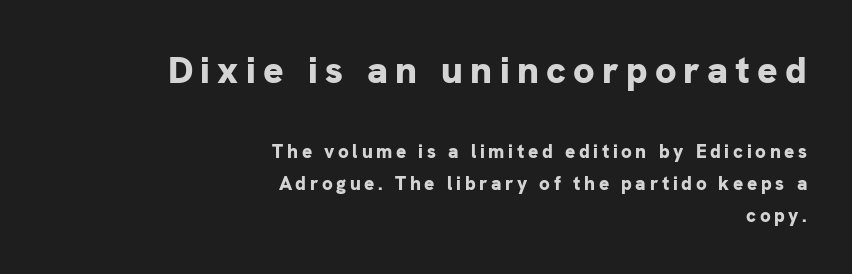
Style check: upright. This rendering uses right alignment, leaving the left contour irregular. Size hierarchy here favors the leading block over the trailing one. Type style note: lacks serifs.
